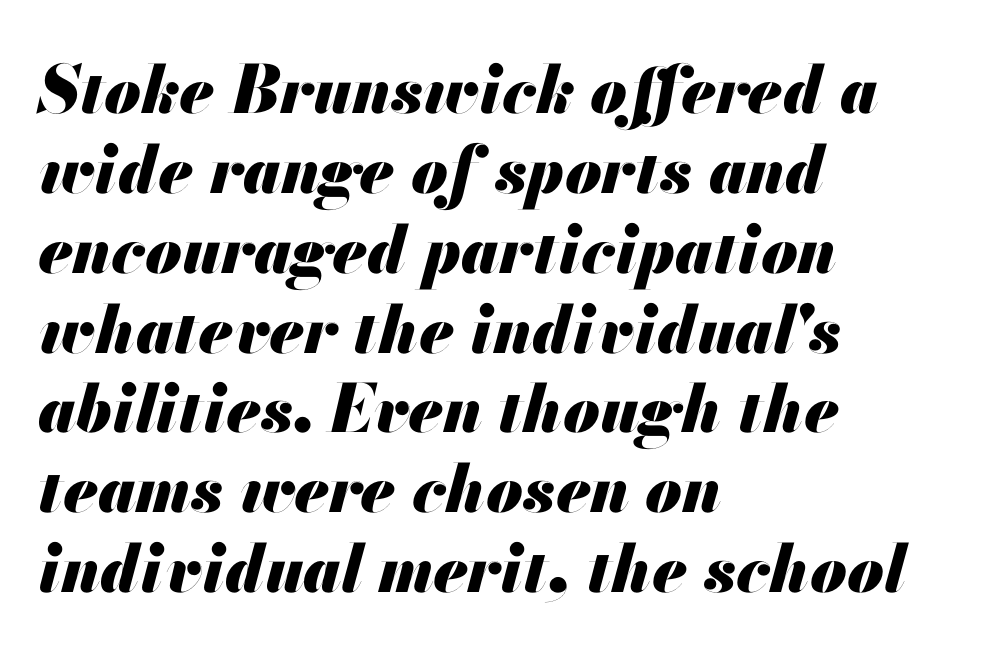
The image shows 66 px heavy type, italic (leaning right); set left-aligned, line spacing 1.21x, normal letter spacing, not underlined; medium stroke contrast and a small x-height.
